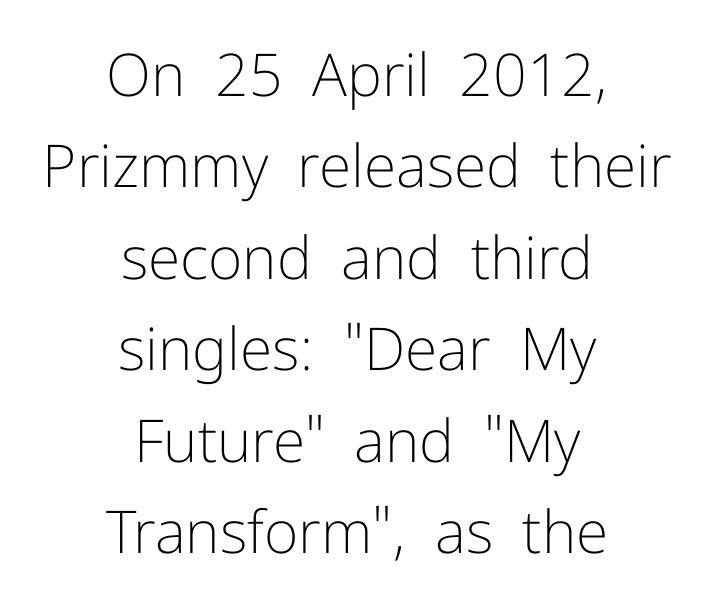
The image shows 59 px light sans-serif type, upright; set centered, normal line spacing (1.55x), normal letter spacing, not underlined; low stroke contrast and a medium x-height.
